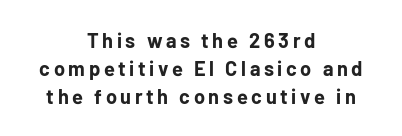
The image shows 20 px bold type, upright; set centered, normal line spacing (1.39x), not underlined.
